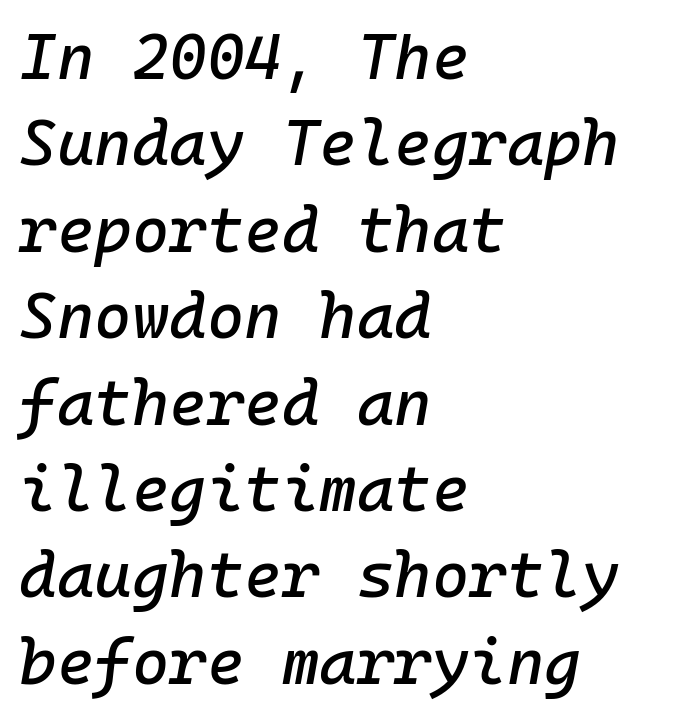
Q: Is the text italic (slanted)? A: Yes, it leans right by about 10 degrees.
Q: Is the text underlined? A: No.
Q: How is the paragraph aligned? A: Left-aligned.
Q: Is the spacing between letters normal or unusually wide? A: Normal.
Q: Is the spacing between lines tight, normal or loose? A: Normal.
Q: Width (condensed, normal, or wide)? A: Normal.
Q: Stroke contrast? A: Low.
Q: x-height? A: Medium.
Q: Monospaced? A: Yes.
